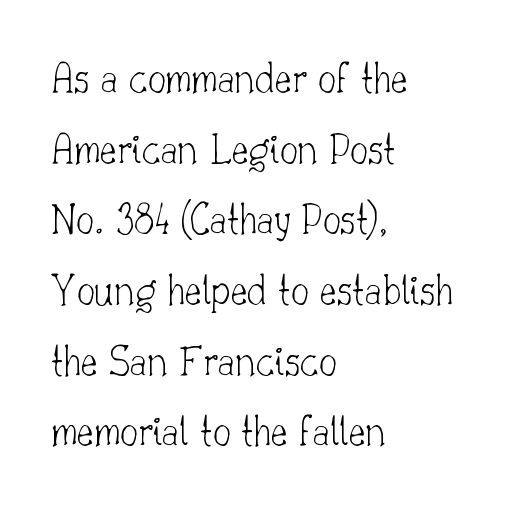
The image shows 45 px thin serif type, upright; set left-aligned, normal line spacing (1.57x), normal letter spacing, not underlined; low stroke contrast and a small x-height.
